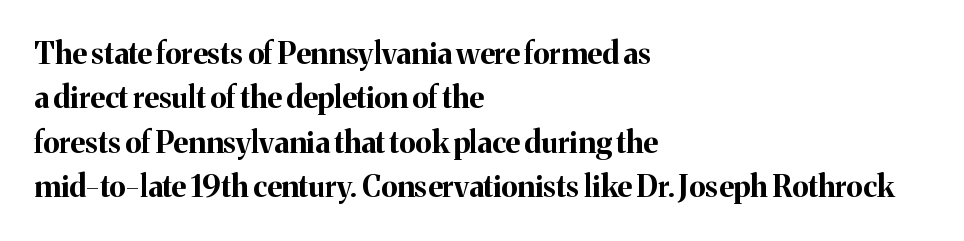
{"serif": "yes", "italic": "no", "bold": "yes", "weight": "bold", "width": "normal", "stroke_contrast": "medium", "x_height": "medium", "monospaced": "no", "underline": "no", "align": "left", "line_spacing": "normal", "line_spacing_ratio": 1.48, "letter_spacing": "normal", "letter_spacing_em": 0.0, "glyph_px": 30}
